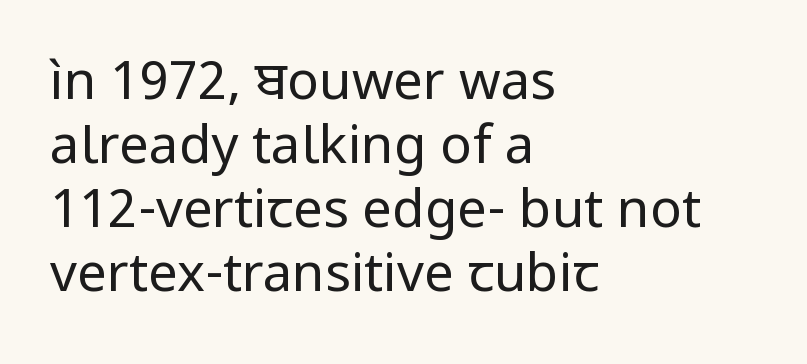
The image shows 53 px regular-weight sans-serif type, upright; set left-aligned, line spacing 1.21x, normal letter spacing, not underlined; low stroke contrast and a medium x-height.
